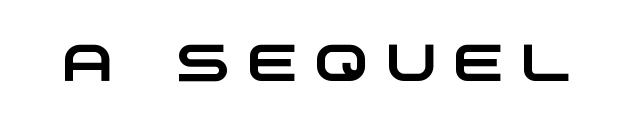
Q: Is the typeface a serif or a sans-serif typeface? A: Sans-serif.
Q: Is the text underlined? A: No.
Q: Is the spacing between letters normal or unusually wide? A: Unusually wide.
Q: Width (condensed, normal, or wide)? A: Wide.
Q: Stroke contrast? A: Low.
Q: x-height? A: Large.
Q: Monospaced? A: No.
